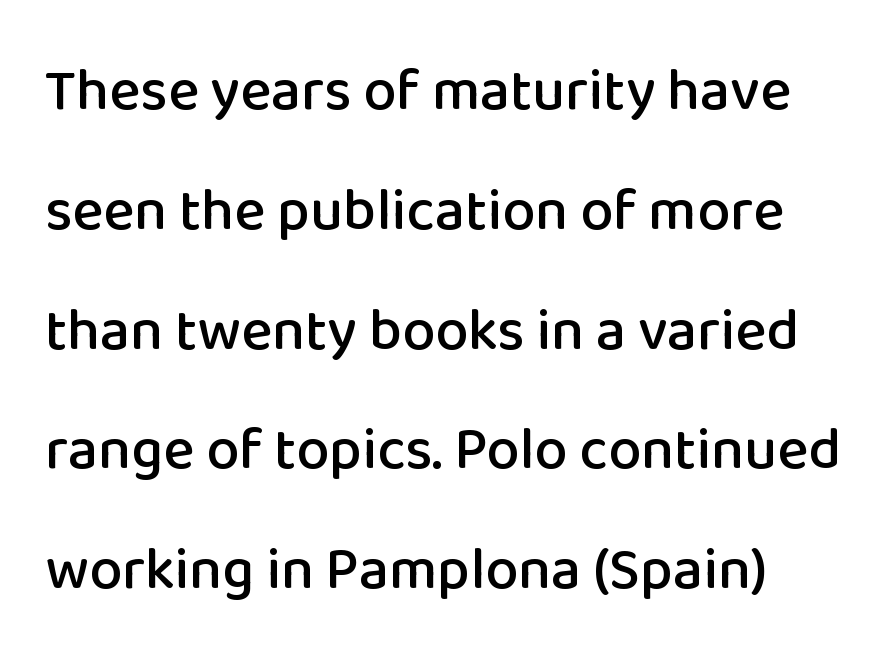
Q: Is the text italic (slanted)? A: No, it is upright.
Q: Is the typeface a serif or a sans-serif typeface? A: Sans-serif.
Q: Is the text underlined? A: No.
Q: Is the spacing between letters normal or unusually wide? A: Normal.
Q: Is the spacing between lines tight, normal or loose? A: Loose.
Q: Width (condensed, normal, or wide)? A: Normal.
Q: Stroke contrast? A: Low.
Q: x-height? A: Medium.
Q: Monospaced? A: No.
